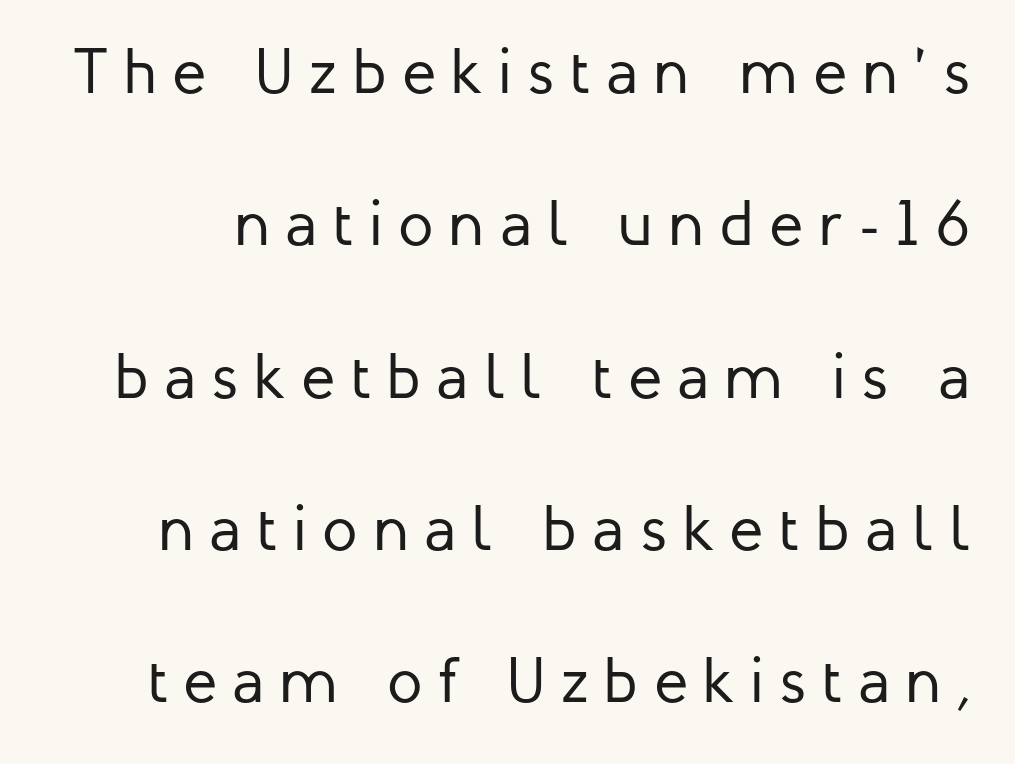
{"serif": "no", "italic": "no", "bold": "no", "weight": "regular", "width": "normal", "stroke_contrast": "low", "x_height": "medium", "monospaced": "no", "underline": "no", "line_spacing": "loose", "line_spacing_ratio": 2.38, "letter_spacing": "wide", "letter_spacing_em": 0.24, "glyph_px": 64}
